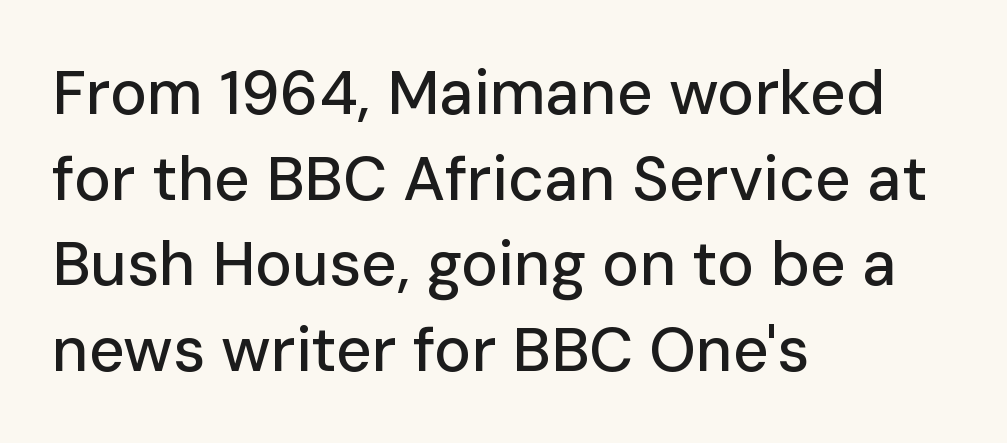
{"serif": "no", "italic": "no", "width": "normal", "stroke_contrast": "low", "x_height": "medium", "monospaced": "no", "underline": "no", "align": "left", "line_spacing": "normal", "line_spacing_ratio": 1.38, "letter_spacing": "normal", "letter_spacing_em": 0.0, "glyph_px": 62}
